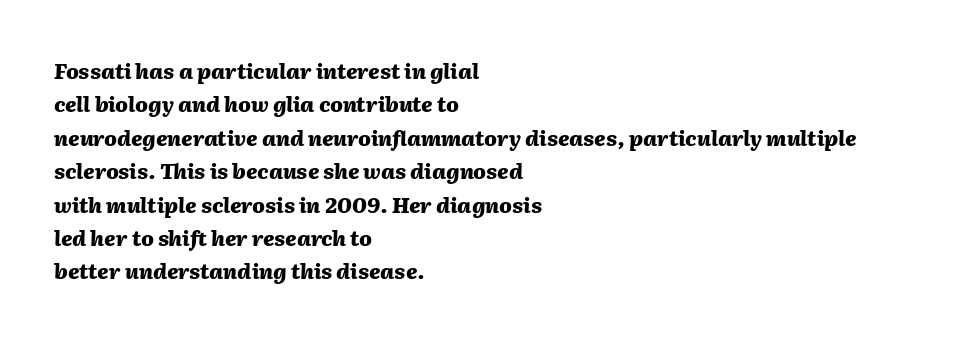
{"italic": "yes", "lean": "right", "slant_degrees": 2, "bold": "yes", "underline": "no", "align": "left", "line_spacing": "normal", "line_spacing_ratio": 1.59, "letter_spacing": "normal", "letter_spacing_em": 0.0, "glyph_px": 21}
